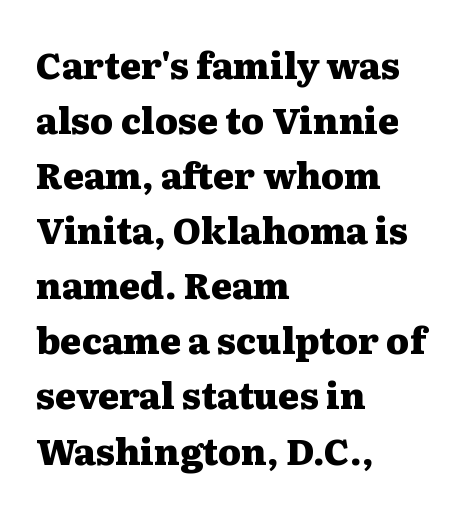
{"serif": "yes", "italic": "no", "bold": "yes", "weight": "heavy", "width": "wide", "stroke_contrast": "medium", "x_height": "medium", "monospaced": "no", "underline": "no", "align": "left", "line_spacing": "normal", "line_spacing_ratio": 1.53, "letter_spacing": "normal", "letter_spacing_em": 0.0, "glyph_px": 36}
